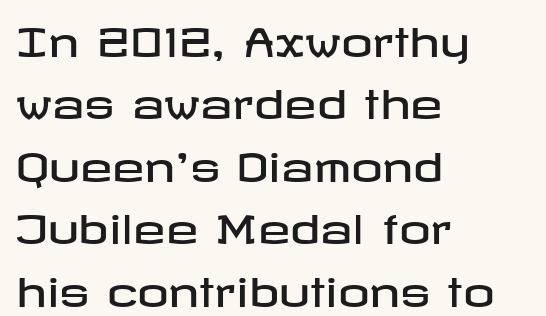
The image shows 39 px wide sans-serif type, upright; set left-aligned, normal line spacing (1.6x), normal letter spacing, not underlined; low stroke contrast and a medium x-height.
